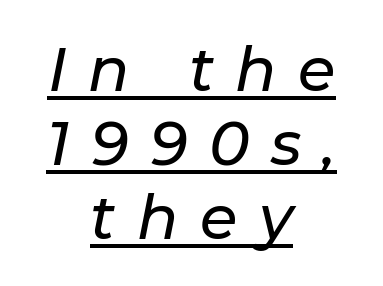
{"italic": "yes", "lean": "right", "slant_degrees": 11, "width": "normal", "stroke_contrast": "low", "x_height": "medium", "monospaced": "no", "underline": "yes", "align": "center", "line_spacing_ratio": 1.21, "letter_spacing": "wide", "letter_spacing_em": 0.35, "glyph_px": 61}
